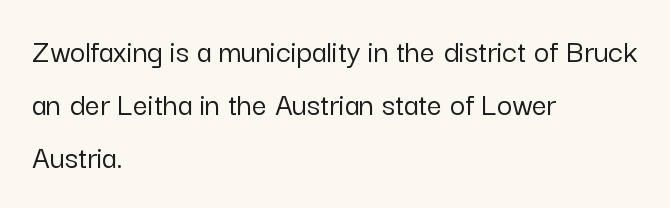
{"serif": "no", "italic": "no", "width": "normal", "stroke_contrast": "low", "x_height": "medium", "monospaced": "no", "underline": "no", "align": "left", "line_spacing": "normal", "line_spacing_ratio": 1.6, "letter_spacing": "normal", "letter_spacing_em": 0.0, "glyph_px": 33}
